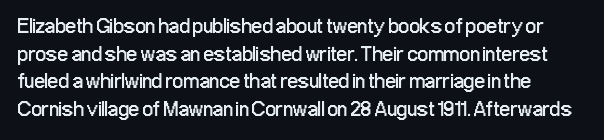
The image shows 21 px text type, upright; set normal line spacing (1.32x), normal letter spacing, not underlined.
